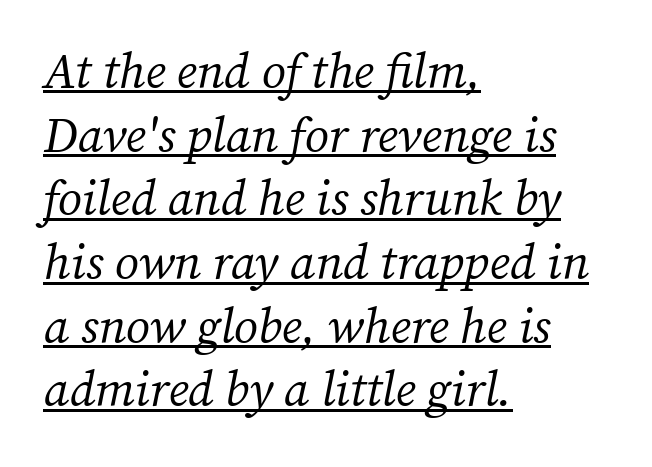
Q: Is the text bold? A: No.
Q: Is the text italic (slanted)? A: Yes, it leans right by about 12 degrees.
Q: Is the typeface a serif or a sans-serif typeface? A: Serif.
Q: Is the text underlined? A: Yes.
Q: How is the paragraph aligned? A: Left-aligned.
Q: Is the spacing between letters normal or unusually wide? A: Normal.
Q: Is the spacing between lines tight, normal or loose? A: Normal.
Q: Width (condensed, normal, or wide)? A: Normal.
Q: Stroke contrast? A: Medium.
Q: x-height? A: Medium.
Q: Monospaced? A: No.
